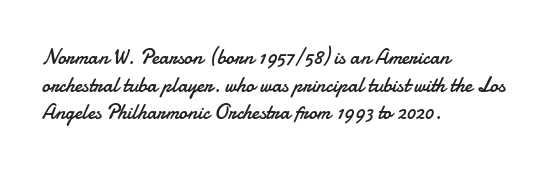
Q: Is the text bold? A: No.
Q: Is the text italic (slanted)? A: Yes.
Q: Is the text underlined? A: No.
Q: How is the paragraph aligned? A: Left-aligned.
Q: Is the spacing between letters normal or unusually wide? A: Normal.
Q: Is the spacing between lines tight, normal or loose? A: Normal.
